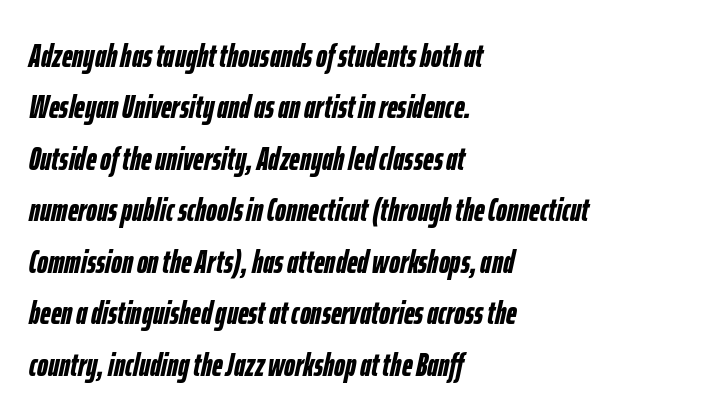
Q: Is the text bold? A: Yes.
Q: Is the text italic (slanted)? A: Yes, it leans right by about 12 degrees.
Q: Is the text underlined? A: No.
Q: How is the paragraph aligned? A: Left-aligned.
Q: Is the spacing between letters normal or unusually wide? A: Normal.
Q: Is the spacing between lines tight, normal or loose? A: Normal.
Q: Width (condensed, normal, or wide)? A: Condensed.
Q: Stroke contrast? A: Low.
Q: x-height? A: Medium.
Q: Monospaced? A: No.
